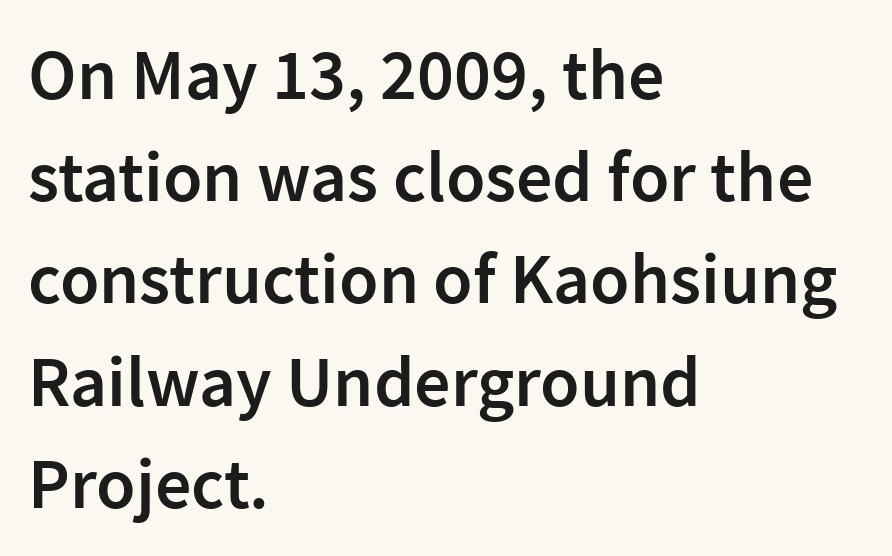
The image shows 72 px semibold sans-serif type, upright; set left-aligned, normal line spacing (1.42x), normal letter spacing, not underlined; low stroke contrast and a medium x-height.
